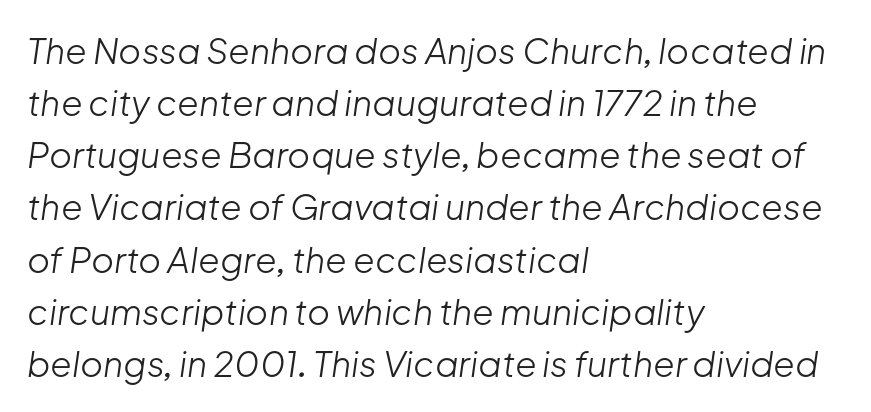
{"italic": "yes", "lean": "right", "slant_degrees": 8, "bold": "no", "weight": "light", "width": "normal", "stroke_contrast": "low", "x_height": "medium", "monospaced": "no", "underline": "no", "align": "left", "line_spacing": "normal", "line_spacing_ratio": 1.49, "letter_spacing": "normal", "letter_spacing_em": 0.0, "glyph_px": 35}
